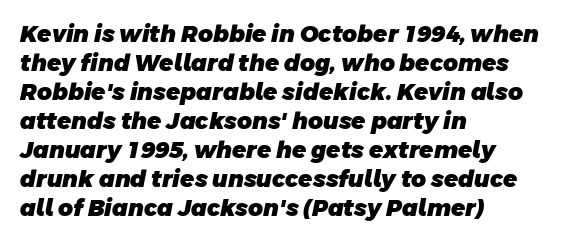
{"bold": "yes", "underline": "no", "align": "left", "line_spacing": "normal", "line_spacing_ratio": 1.26, "letter_spacing": "normal", "letter_spacing_em": 0.0, "glyph_px": 23}
